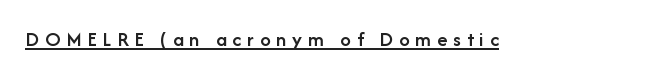
A rule runs beneath these lines of type. How are the letters spaced? Widely, with obvious added tracking. The rendering uses a semibold face; strokes are thickened but not to full bold. You can tell it's not italic because the verticals are truly vertical.
